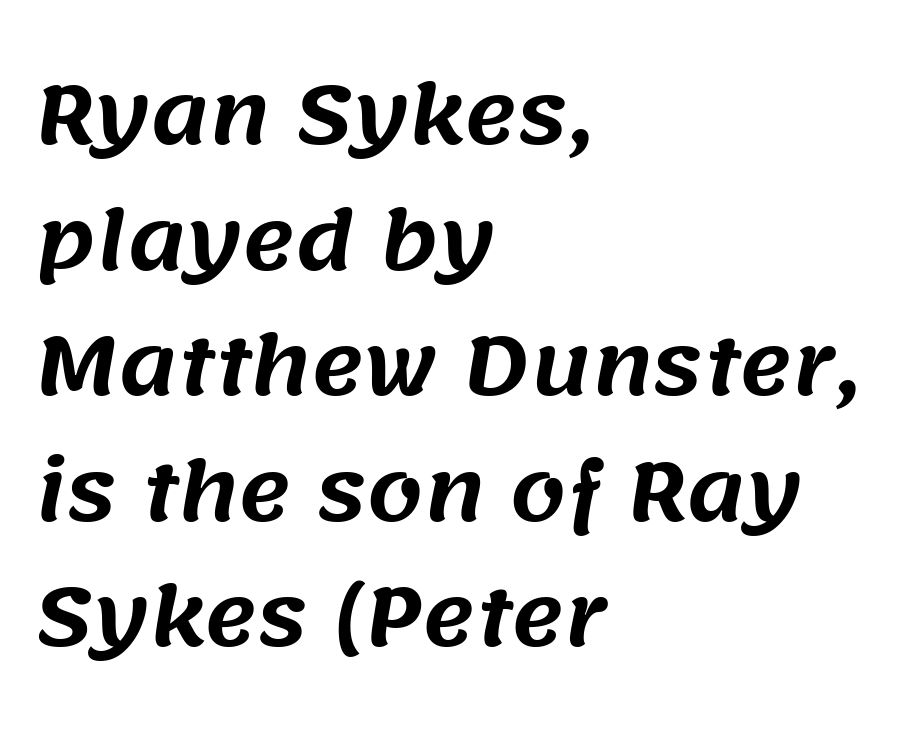
{"serif": "no", "width": "normal", "stroke_contrast": "medium", "x_height": "large", "monospaced": "no", "underline": "no", "align": "left", "line_spacing": "normal", "line_spacing_ratio": 1.57, "letter_spacing": "normal", "letter_spacing_em": 0.0, "glyph_px": 80}
